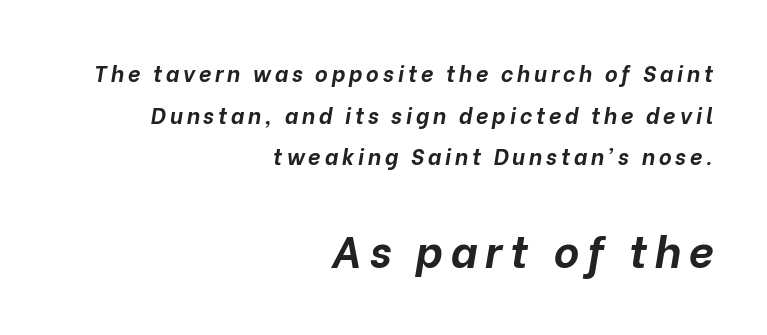
Q: Is the text bold? A: Yes.
Q: Is the text italic (slanted)? A: Yes, it leans right by about 10 degrees.
Q: Is the text underlined? A: No.
Q: How is the paragraph aligned? A: Right-aligned.
Q: Which block of text is set in a larger size, the first (top) or the second (bottom)? A: The second (bottom) one.
Q: Width (condensed, normal, or wide)? A: Normal.
Q: Stroke contrast? A: Low.
Q: x-height? A: Medium.
Q: Monospaced? A: No.
